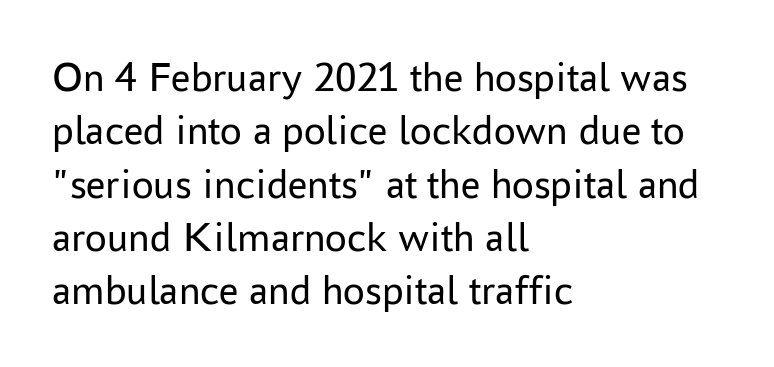
Q: Is the text bold? A: No.
Q: Is the text italic (slanted)? A: No, it is upright.
Q: Is the typeface a serif or a sans-serif typeface? A: Sans-serif.
Q: Is the text underlined? A: No.
Q: How is the paragraph aligned? A: Left-aligned.
Q: Is the spacing between letters normal or unusually wide? A: Normal.
Q: Width (condensed, normal, or wide)? A: Normal.
Q: Stroke contrast? A: Low.
Q: x-height? A: Medium.
Q: Monospaced? A: No.
